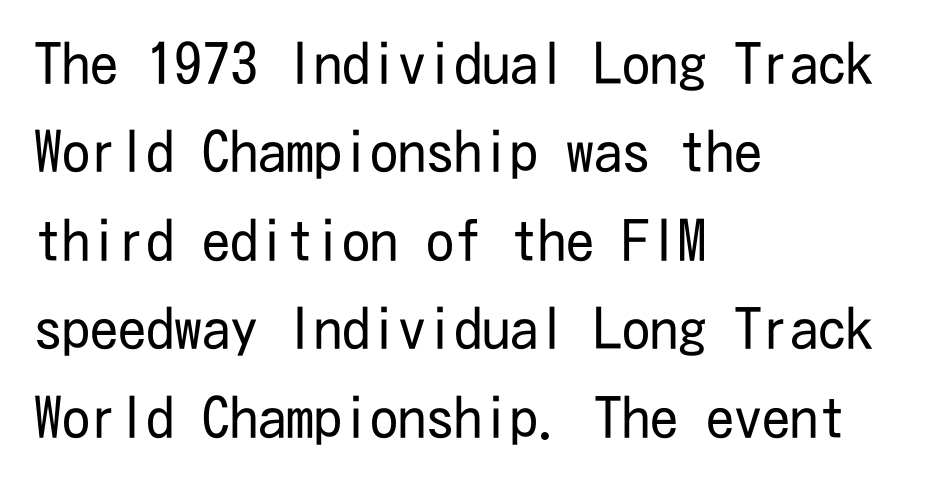
The image shows 56 px regular-weight, condensed sans-serif type, upright; set left-aligned, normal line spacing (1.58x), normal letter spacing, not underlined; low stroke contrast and a medium x-height.
